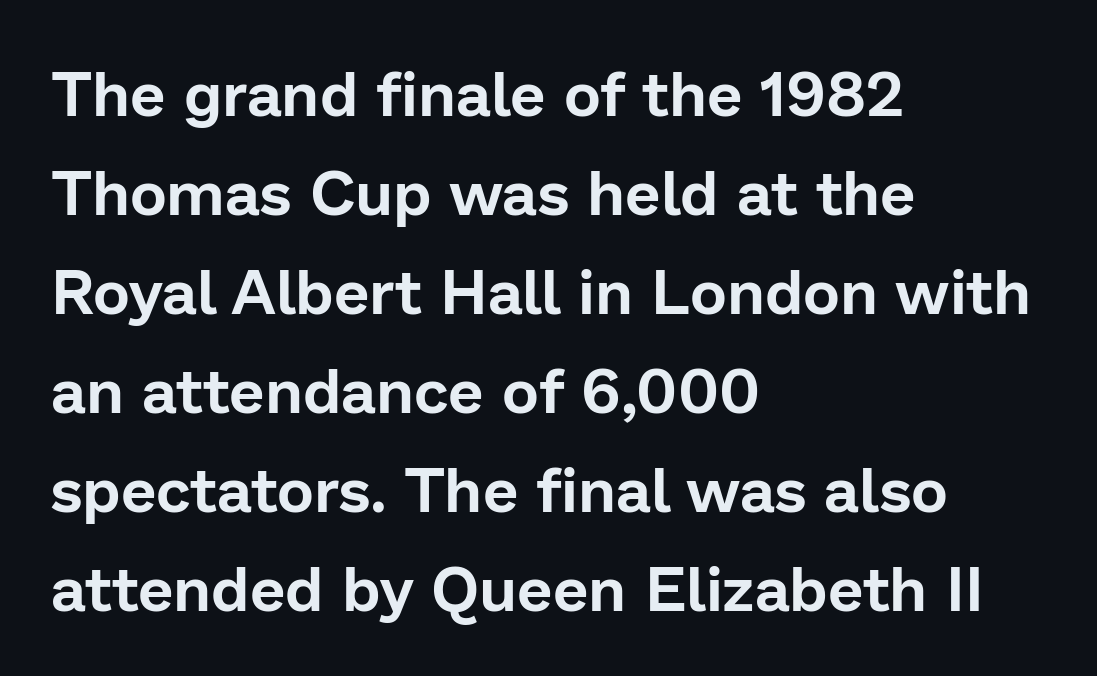
Bare-footed words on every line. You could not count columns in this text — the font is proportionally spaced. Look at the bottom of the vertical strokes: they stop flat, with no serifs. Standard letterfit; no display-style spreading of the glyphs. Quick note: not italic, upright. The paragraph shown leans on its left margin.
